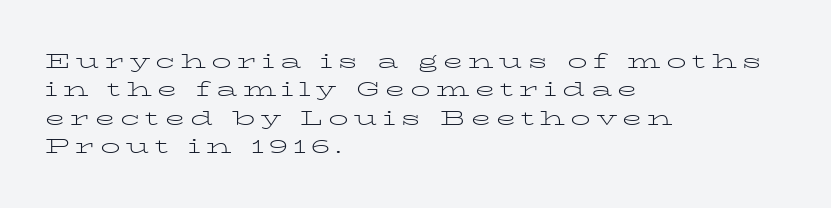
{"italic": "no", "bold": "no", "underline": "no", "align": "left", "line_spacing": "normal", "line_spacing_ratio": 1.42, "letter_spacing": "wide", "letter_spacing_em": 0.27, "glyph_px": 20}
